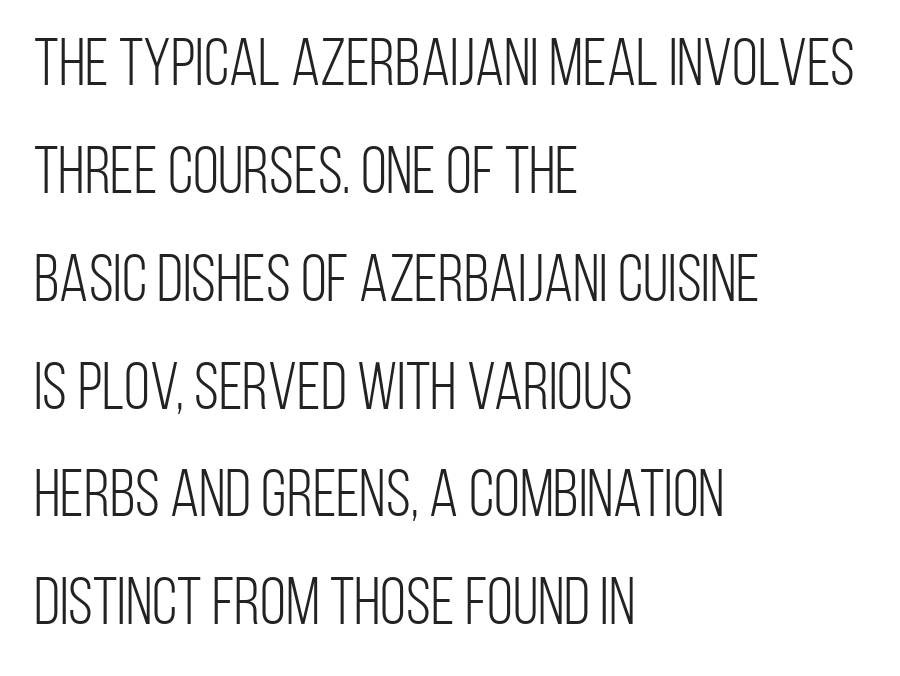
The image shows 67 px light, condensed sans-serif type, upright; set left-aligned, normal line spacing (1.61x), normal letter spacing, not underlined; low stroke contrast and a large x-height.
